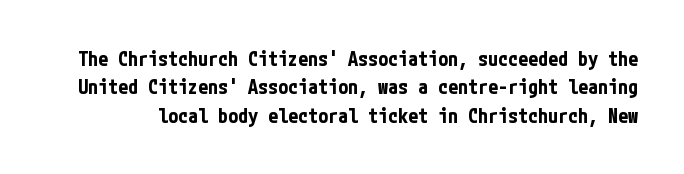
Q: Is the text bold? A: Yes.
Q: Is the text italic (slanted)? A: No, it is upright.
Q: Is the text underlined? A: No.
Q: Is the spacing between letters normal or unusually wide? A: Normal.
Q: Is the spacing between lines tight, normal or loose? A: Normal.
